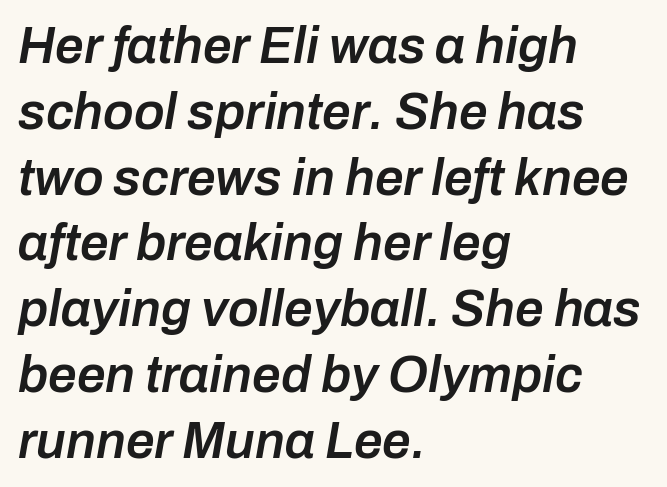
{"italic": "yes", "lean": "right", "slant_degrees": 10, "bold": "semi", "weight": "semibold", "width": "normal", "stroke_contrast": "low", "x_height": "medium", "monospaced": "no", "underline": "no", "align": "left", "line_spacing": "normal", "line_spacing_ratio": 1.29, "letter_spacing": "normal", "letter_spacing_em": 0.0, "glyph_px": 51}
